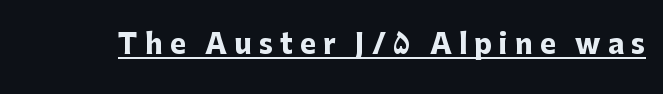
The image shows 27 px bold type, upright; set unusually wide letter spacing (+0.26 em), underlined.
